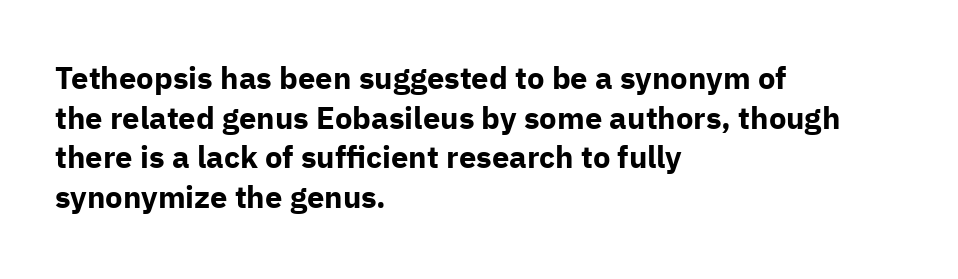
{"serif": "no", "italic": "no", "bold": "yes", "weight": "bold", "width": "normal", "stroke_contrast": "low", "x_height": "medium", "monospaced": "no", "underline": "no", "align": "left", "line_spacing": "normal", "line_spacing_ratio": 1.28, "letter_spacing": "normal", "letter_spacing_em": 0.0, "glyph_px": 31}
